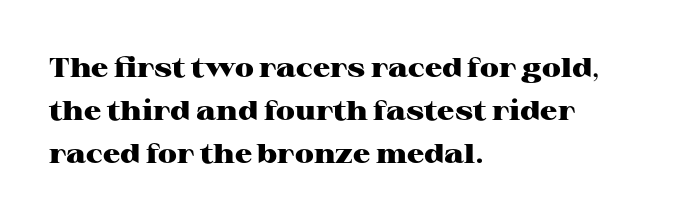
{"italic": "no", "bold": "yes", "underline": "no", "align": "left", "line_spacing": "normal", "line_spacing_ratio": 1.59, "letter_spacing": "normal", "letter_spacing_em": 0.0, "glyph_px": 27}
